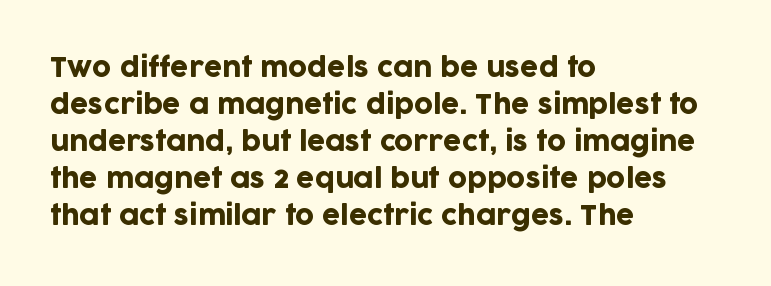
Q: Is the text italic (slanted)? A: No, it is upright.
Q: Is the text underlined? A: No.
Q: How is the paragraph aligned? A: Left-aligned.
Q: Is the spacing between letters normal or unusually wide? A: Normal.
Q: Is the spacing between lines tight, normal or loose? A: Normal.
